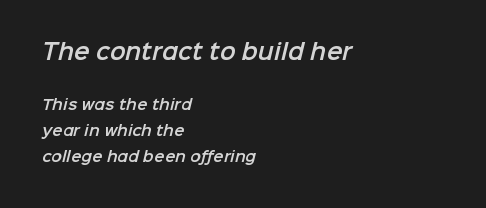
{"underline": "no", "align": "left", "line_spacing_ratio": 1.87, "letter_spacing": "normal", "letter_spacing_em": 0.0, "larger_block": "first", "size_ratio": 1.5, "glyph_px": 21}
